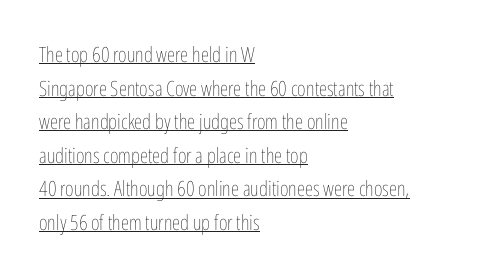
{"italic": "no", "bold": "no", "underline": "yes", "align": "left", "line_spacing": "normal", "line_spacing_ratio": 1.6, "letter_spacing": "normal", "letter_spacing_em": 0.0, "glyph_px": 21}
